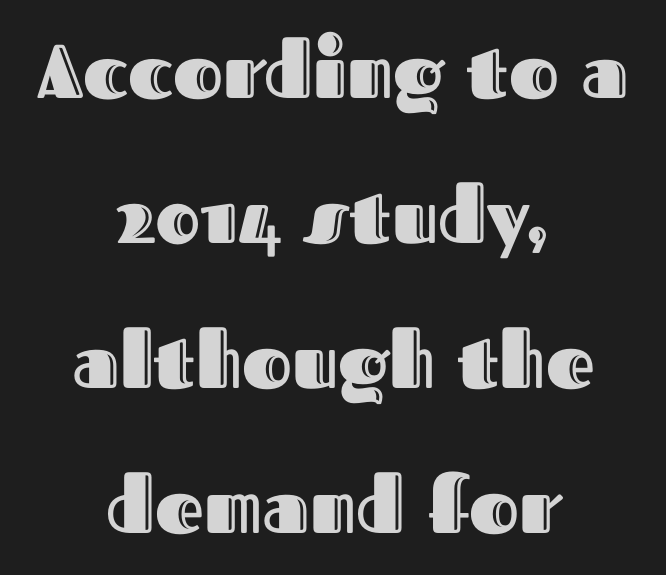
Unmarked baselines from the first word to the last. The passage shown is typed in a proportional face where columns would drift. How would I describe the line gaps? Wide and relaxed. Tracking value appears to be zero — textbook default spacing. Typeset on center — no edge is straight.
